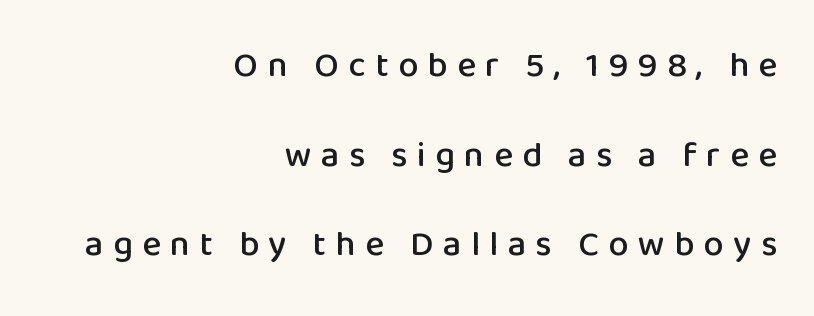
Q: Is the text italic (slanted)? A: No, it is upright.
Q: Is the typeface a serif or a sans-serif typeface? A: Sans-serif.
Q: Is the text underlined? A: No.
Q: How is the paragraph aligned? A: Right-aligned.
Q: Is the spacing between letters normal or unusually wide? A: Unusually wide.
Q: Is the spacing between lines tight, normal or loose? A: Loose.
Q: Width (condensed, normal, or wide)? A: Normal.
Q: Stroke contrast? A: Low.
Q: x-height? A: Medium.
Q: Monospaced? A: No.
